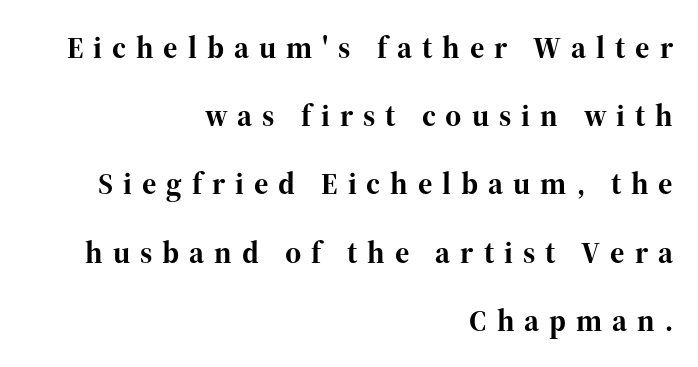
Q: Is the text bold? A: Yes.
Q: Is the text italic (slanted)? A: No, it is upright.
Q: Is the typeface a serif or a sans-serif typeface? A: Serif.
Q: Is the text underlined? A: No.
Q: How is the paragraph aligned? A: Right-aligned.
Q: Is the spacing between letters normal or unusually wide? A: Unusually wide.
Q: Is the spacing between lines tight, normal or loose? A: Loose.
Q: Width (condensed, normal, or wide)? A: Normal.
Q: Stroke contrast? A: High.
Q: x-height? A: Medium.
Q: Monospaced? A: No.
